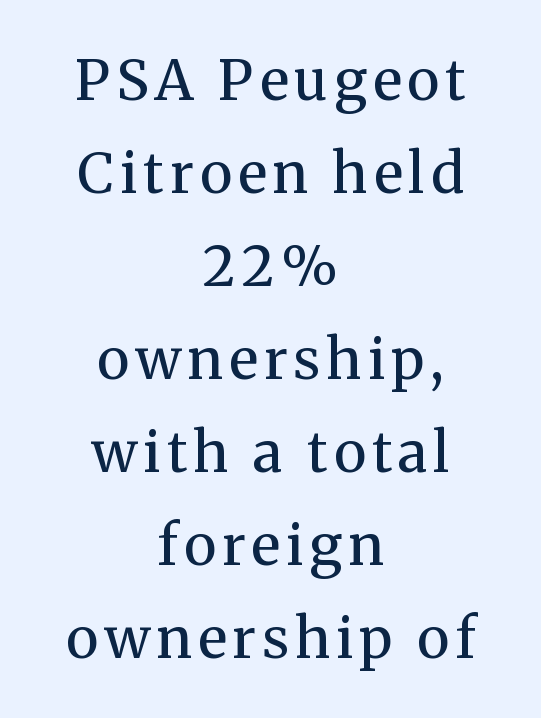
Q: Is the text bold? A: No.
Q: Is the text italic (slanted)? A: No, it is upright.
Q: Is the typeface a serif or a sans-serif typeface? A: Serif.
Q: Is the text underlined? A: No.
Q: How is the paragraph aligned? A: Centered.
Q: Is the spacing between lines tight, normal or loose? A: Normal.
Q: Width (condensed, normal, or wide)? A: Normal.
Q: Stroke contrast? A: Medium.
Q: x-height? A: Medium.
Q: Monospaced? A: No.
